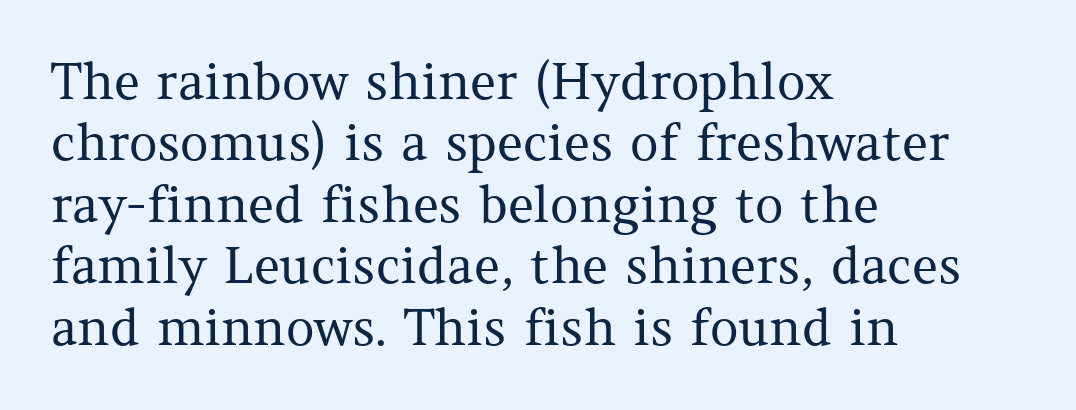
A typesetter would call this proportional, since set widths differ per character. The typesetting does not lean heavy: it is not bold. The tracking reads as untouched default to a designer's eye. In terms of posture, this sample is upright. Each line starts at the same left margin while the right side varies.
